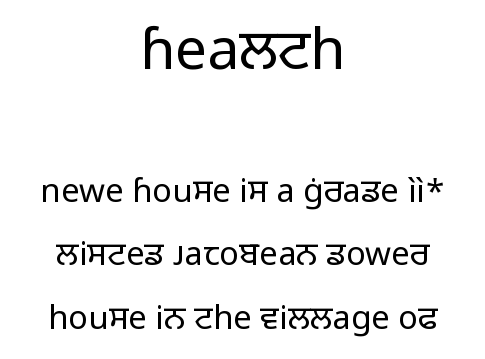
The image shows 57 px regular-weight sans-serif type, upright; set centered, loose line spacing (1.92x), normal letter spacing, not underlined; the first (top) block is 1.73x larger; low stroke contrast and a medium x-height.
